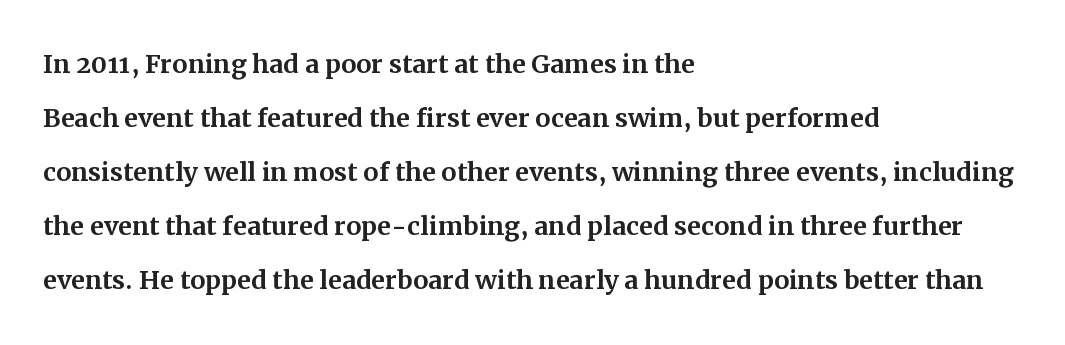
The image shows 34 px serif type, upright; set left-aligned, normal line spacing (1.59x), normal letter spacing, not underlined; medium stroke contrast and a medium x-height.
